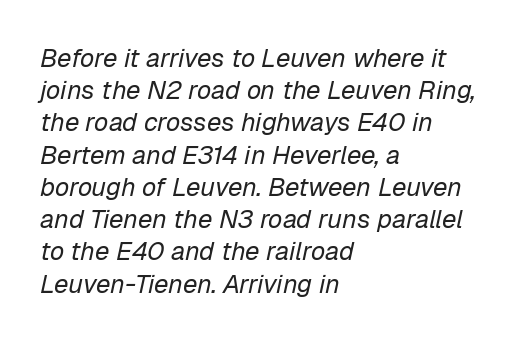
The image shows 26 px text type, italic (leaning right); set left-aligned, line spacing 1.24x, normal letter spacing, not underlined.
